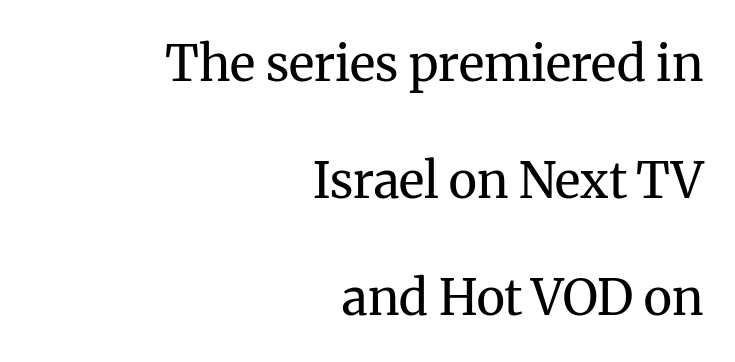
Q: Is the text bold? A: No.
Q: Is the text italic (slanted)? A: No, it is upright.
Q: Is the typeface a serif or a sans-serif typeface? A: Serif.
Q: Is the text underlined? A: No.
Q: How is the paragraph aligned? A: Right-aligned.
Q: Is the spacing between letters normal or unusually wide? A: Normal.
Q: Is the spacing between lines tight, normal or loose? A: Loose.
Q: Width (condensed, normal, or wide)? A: Normal.
Q: Stroke contrast? A: Medium.
Q: x-height? A: Medium.
Q: Monospaced? A: No.
